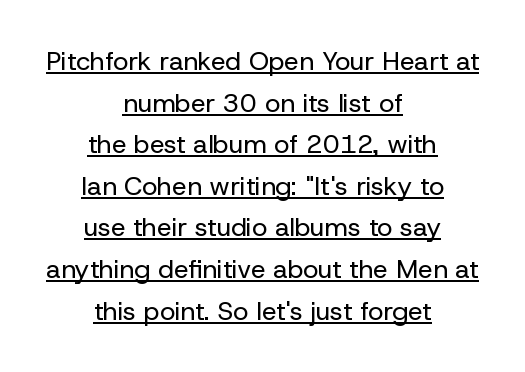
The axis of the letterforms is exactly vertical. This rendering leaves character spacing at its baseline value. Evenly set lines give the paragraph a standard silhouette. The face looks like a standard text weight, possibly lighter.
